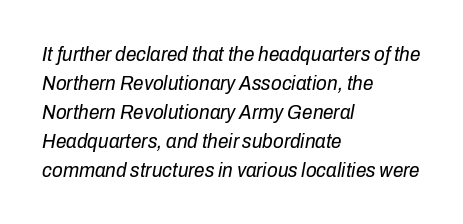
Tall strokes in this sample are angled rather than plumb. The space directly below the letters is spotless. Summary of weight: not heavy and not bold. Teacher's note: observe the even left margin — that is flush-left alignment.
